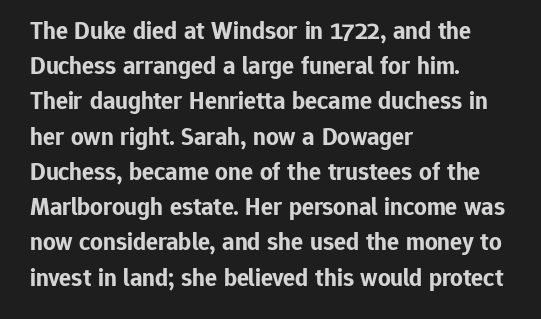
Here the glyphs are tracked normally, forming tight word shapes. Posture: upright roman. Plain, unruled lines of type. Leading matches the norm, producing a regular column.
